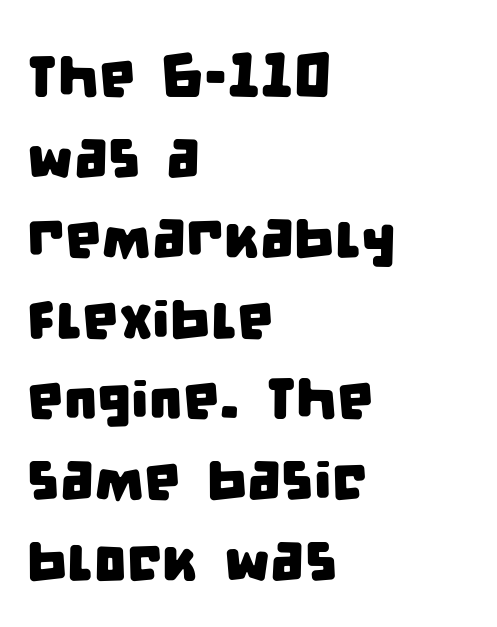
Q: Is the typeface a serif or a sans-serif typeface? A: Sans-serif.
Q: Is the text underlined? A: No.
Q: How is the paragraph aligned? A: Left-aligned.
Q: Is the spacing between letters normal or unusually wide? A: Normal.
Q: Is the spacing between lines tight, normal or loose? A: Normal.
Q: Width (condensed, normal, or wide)? A: Condensed.
Q: Stroke contrast? A: Low.
Q: x-height? A: Large.
Q: Monospaced? A: No.
